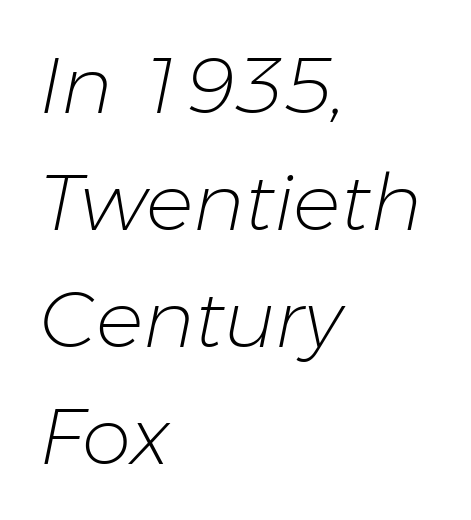
Q: Is the text bold? A: No.
Q: Is the text italic (slanted)? A: Yes, it leans right by about 11 degrees.
Q: Is the text underlined? A: No.
Q: How is the paragraph aligned? A: Left-aligned.
Q: Is the spacing between letters normal or unusually wide? A: Normal.
Q: Is the spacing between lines tight, normal or loose? A: Normal.
Q: Width (condensed, normal, or wide)? A: Normal.
Q: Stroke contrast? A: Low.
Q: x-height? A: Medium.
Q: Monospaced? A: No.
